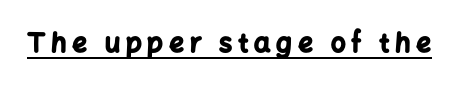
Upright lettering throughout. This rendering widens character spacing well past its baseline value. The passage shown is underscored from start to finish. Weight check: bold — yes, fully.
